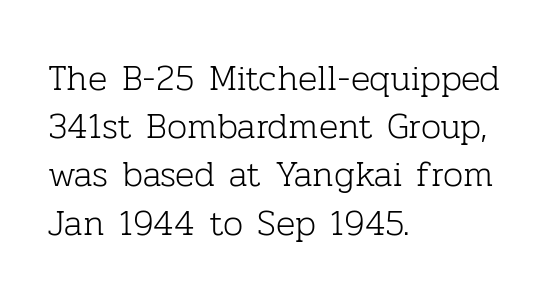
The baseline area is clear. Do the letters lean? They stand straight. Horizontally, the lines are justified to the leading edge only. Stroke terminals: seriffed.
